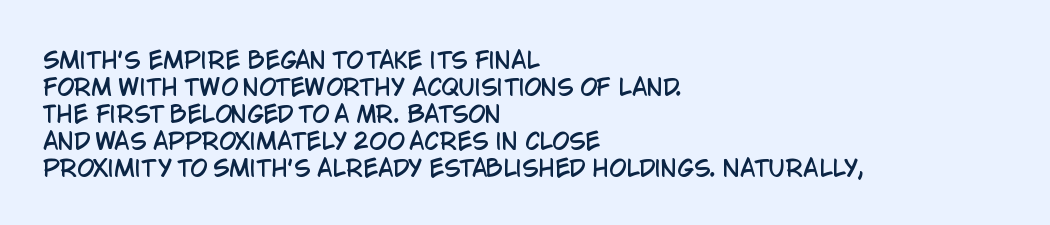
Q: Is the text italic (slanted)? A: No, it is upright.
Q: Is the text underlined? A: No.
Q: How is the paragraph aligned? A: Left-aligned.
Q: Is the spacing between letters normal or unusually wide? A: Normal.
